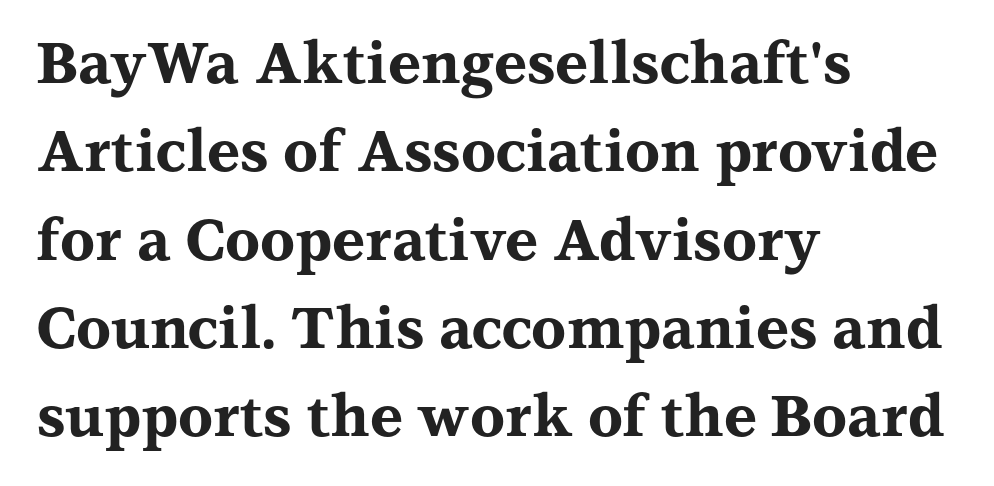
The image shows 57 px bold, wide serif type, upright; set left-aligned, normal line spacing (1.55x), normal letter spacing, not underlined; medium stroke contrast and a medium x-height.
